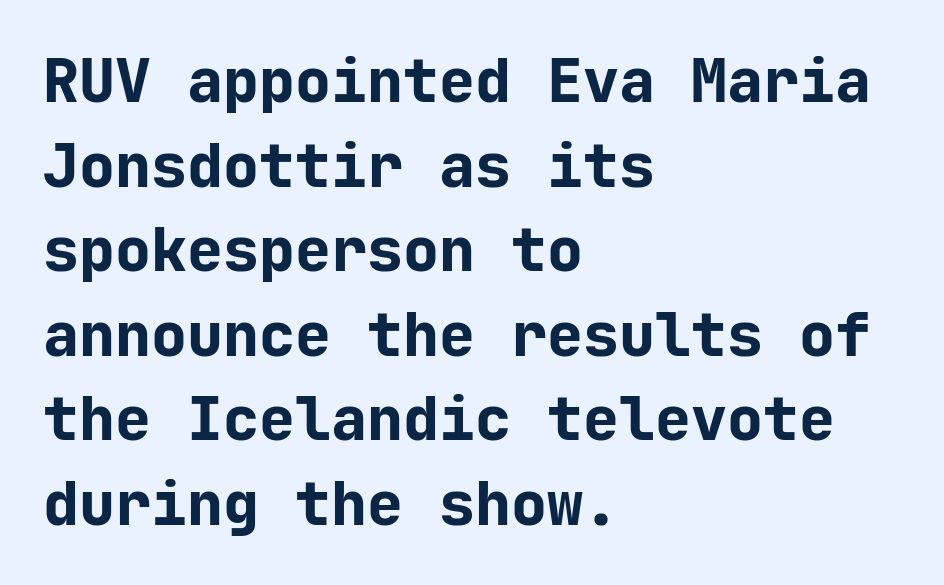
The image shows 60 px bold sans-serif type, upright, monospaced; set left-aligned, normal line spacing (1.41x), normal letter spacing, not underlined; low stroke contrast and a medium x-height.
